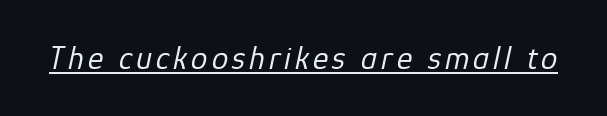
{"italic": "yes", "lean": "right", "slant_degrees": 12, "bold": "no", "weight": "regular", "width": "normal", "stroke_contrast": "low", "x_height": "medium", "monospaced": "no", "underline": "yes", "glyph_px": 33}
